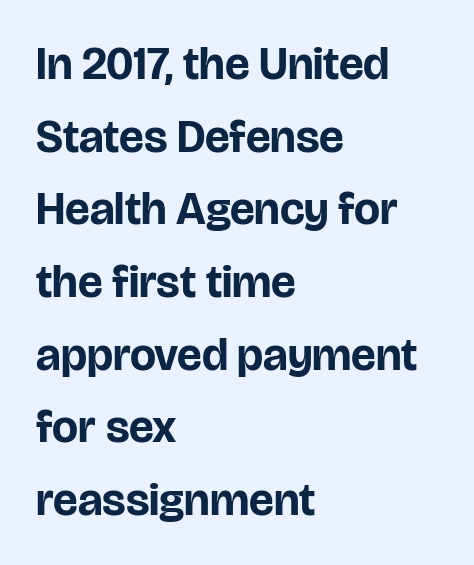
Serif or sans? Sans — the stroke terminals are bare. Where is the straight margin? On the left. You could not count columns in this text — the font is proportionally spaced. The passage shown stacks its lines at a standard gap. Each glyph is drawn with heavy, bold strokes.
